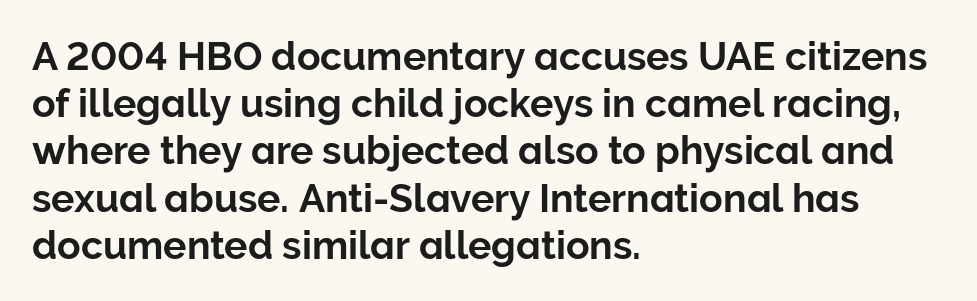
The image shows 39 px sans-serif type, upright; set left-aligned, line spacing 1.21x, normal letter spacing, not underlined; low stroke contrast and a medium x-height.
